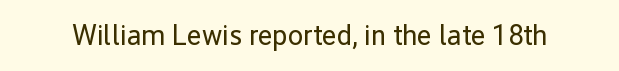
{"serif": "no", "italic": "no", "bold": "no", "weight": "regular", "width": "normal", "stroke_contrast": "low", "x_height": "medium", "monospaced": "no", "underline": "no", "letter_spacing": "normal", "letter_spacing_em": 0.0, "glyph_px": 28}
